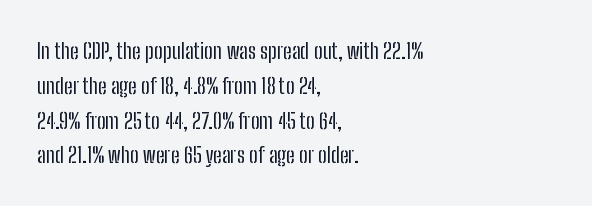
All the whitespace from short lines collects on the right. No extra tracking has been applied to these lines. Characters remain perfectly vertical along every line. The space beneath each line is pristine and unruled. Vertical stems look standard width or narrower in stroke.
